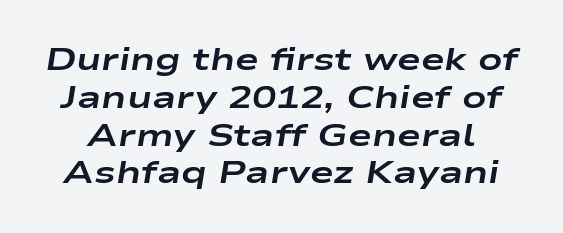
{"italic": "yes", "lean": "right", "slant_degrees": 9, "bold": "yes", "weight": "bold", "width": "wide", "stroke_contrast": "low", "x_height": "medium", "monospaced": "no", "underline": "no", "line_spacing_ratio": 1.18, "letter_spacing": "normal", "letter_spacing_em": 0.0, "glyph_px": 32}
